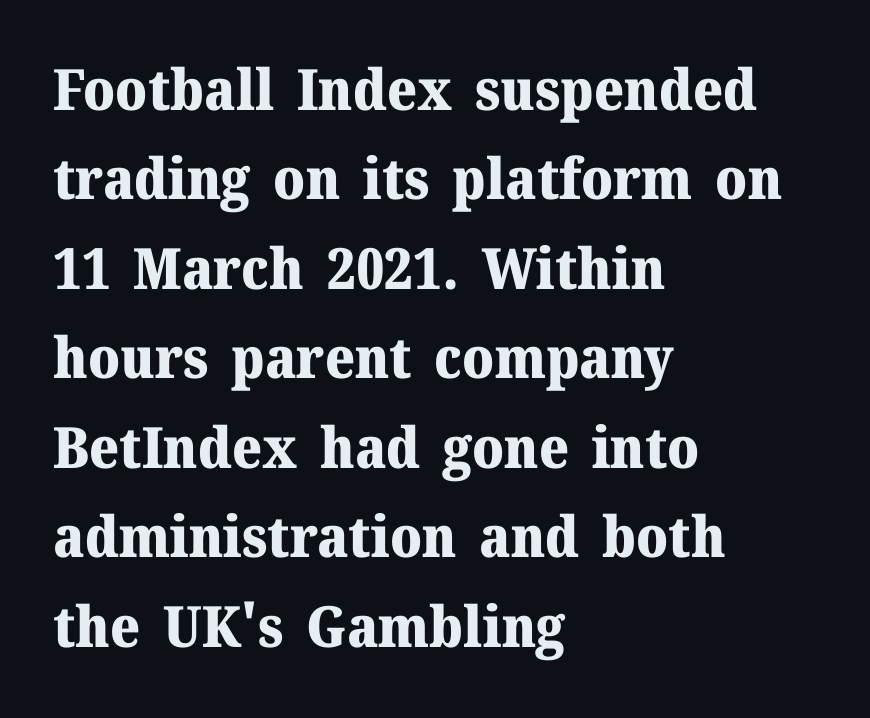
What weight is shown? A full bold with thick strokes. Clear beneath every line of the passage. Does the lettering tilt? It doesn't — this is upright. Horizontal alignment here is leftward, the default for most running prose. Character widths vary here, with narrow letters taking less room than wide ones.
